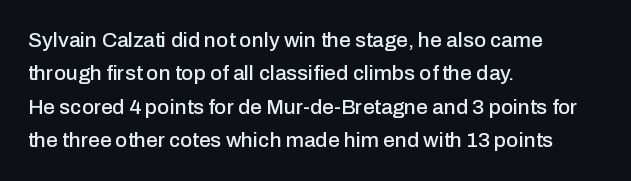
Q: Is the text italic (slanted)? A: No, it is upright.
Q: Is the text underlined? A: No.
Q: How is the paragraph aligned? A: Left-aligned.
Q: Is the spacing between letters normal or unusually wide? A: Normal.
Q: Is the spacing between lines tight, normal or loose? A: Normal.
